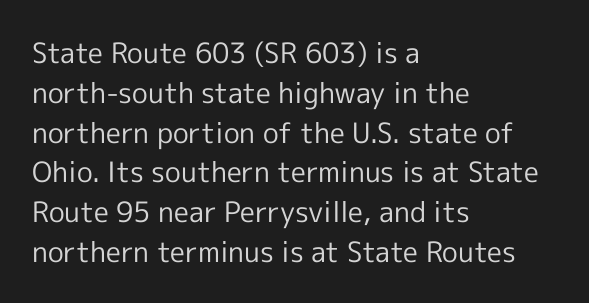
The image shows 28 px regular-weight sans-serif type, upright; set left-aligned, normal line spacing (1.42x), normal letter spacing, not underlined; a medium x-height.
